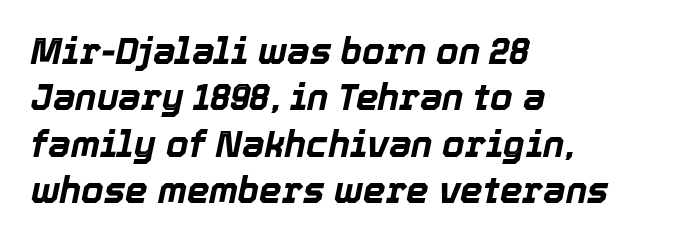
The image shows 36 px bold type, italic (leaning right); set left-aligned, normal line spacing (1.29x), normal letter spacing, not underlined; a medium x-height.
